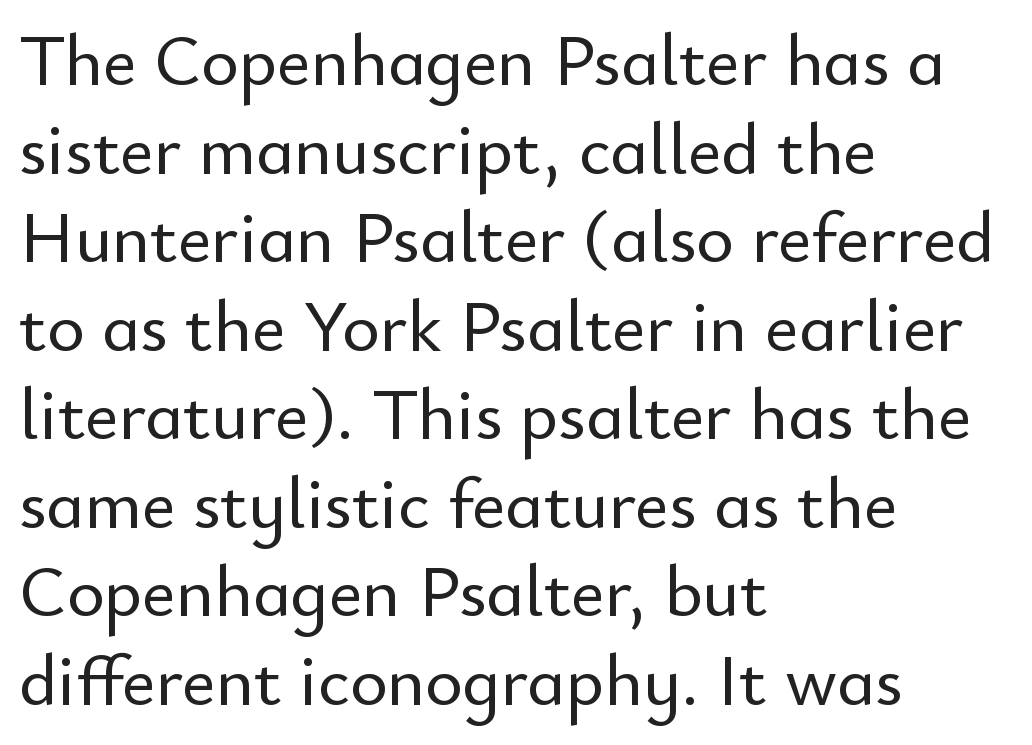
Q: Is the text italic (slanted)? A: No, it is upright.
Q: Is the typeface a serif or a sans-serif typeface? A: Sans-serif.
Q: Is the text underlined? A: No.
Q: How is the paragraph aligned? A: Left-aligned.
Q: Is the spacing between letters normal or unusually wide? A: Normal.
Q: Width (condensed, normal, or wide)? A: Normal.
Q: Stroke contrast? A: Low.
Q: x-height? A: Small.
Q: Monospaced? A: No.
